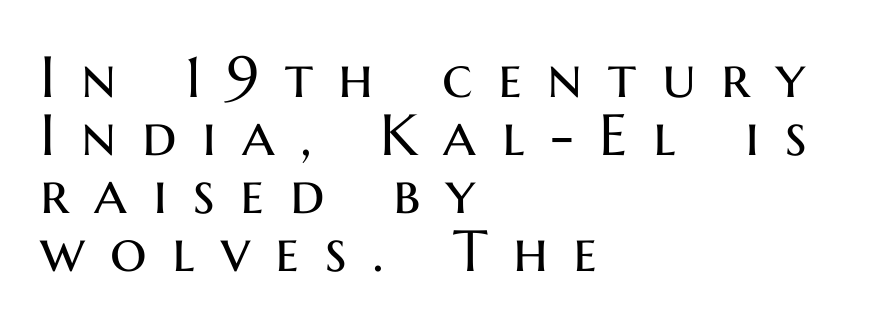
Q: Is the text bold? A: No.
Q: Is the text italic (slanted)? A: No, it is upright.
Q: Is the typeface a serif or a sans-serif typeface? A: Sans-serif.
Q: Is the text underlined? A: No.
Q: How is the paragraph aligned? A: Left-aligned.
Q: Is the spacing between letters normal or unusually wide? A: Unusually wide.
Q: Is the spacing between lines tight, normal or loose? A: Tight.
Q: Width (condensed, normal, or wide)? A: Normal.
Q: Stroke contrast? A: Medium.
Q: x-height? A: Medium.
Q: Monospaced? A: No.
